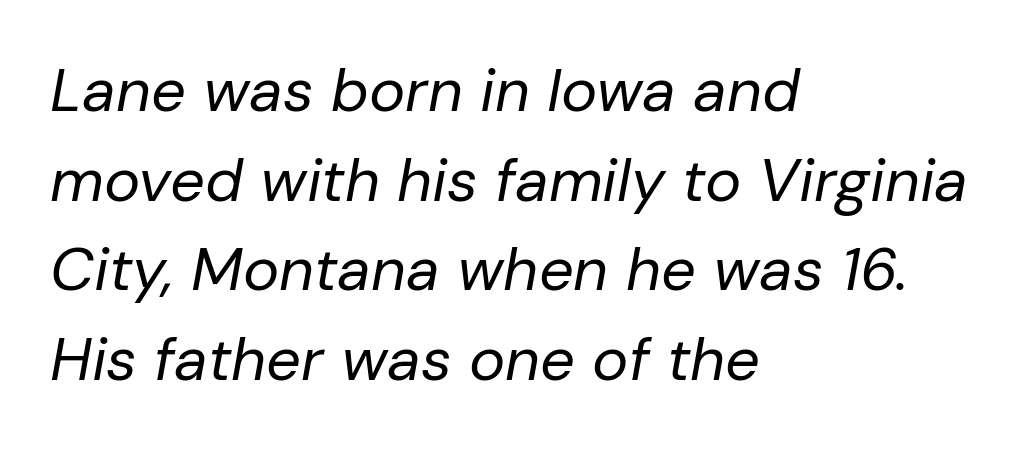
Q: Is the text bold? A: No.
Q: Is the text italic (slanted)? A: Yes, it leans right by about 10 degrees.
Q: Is the text underlined? A: No.
Q: How is the paragraph aligned? A: Left-aligned.
Q: Is the spacing between letters normal or unusually wide? A: Normal.
Q: Is the spacing between lines tight, normal or loose? A: Normal.
Q: Width (condensed, normal, or wide)? A: Normal.
Q: Stroke contrast? A: Low.
Q: x-height? A: Medium.
Q: Monospaced? A: No.
